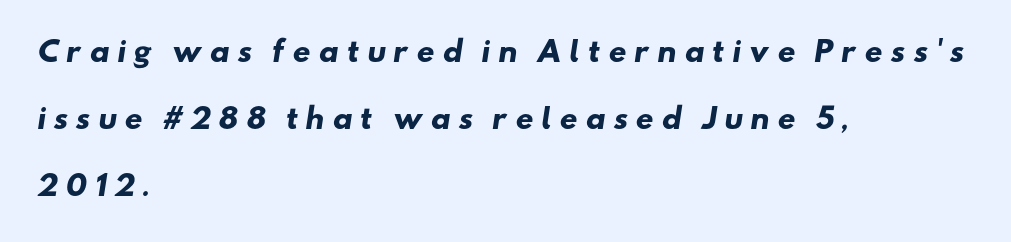
{"serif": "no", "bold": "yes", "weight": "heavy", "width": "wide", "stroke_contrast": "low", "x_height": "small", "monospaced": "no", "underline": "no", "align": "left", "line_spacing": "loose", "line_spacing_ratio": 2.39, "letter_spacing": "wide", "letter_spacing_em": 0.25, "glyph_px": 28}
